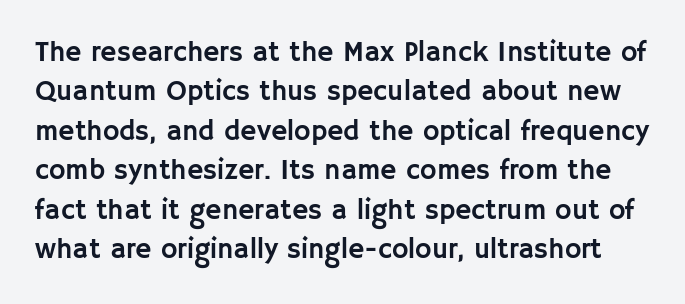
Do the characters align in a grid? No, the font is proportional. The gaps between neighbouring characters are ordinary and unremarkable. When letters stand straight like this, we call the style roman or upright. The string is rendered with underlining switched off.
